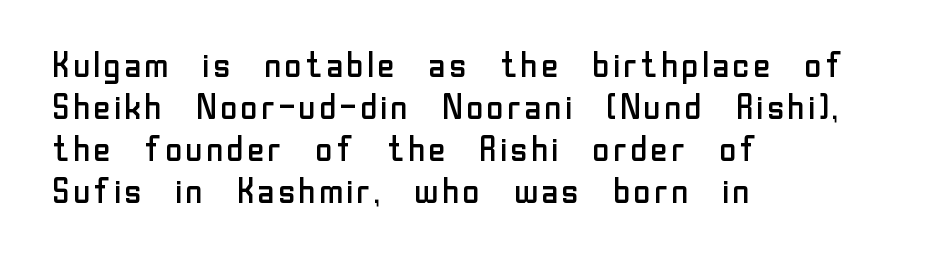
The type family on display is of the sans-serif kind. The type sits square on the baseline with zero lean. Line starts are locked; line ends wander. Heft: none added — not bold. No extra tracking has been applied to these lines. Do the characters align in a grid? No, the font is proportional.
